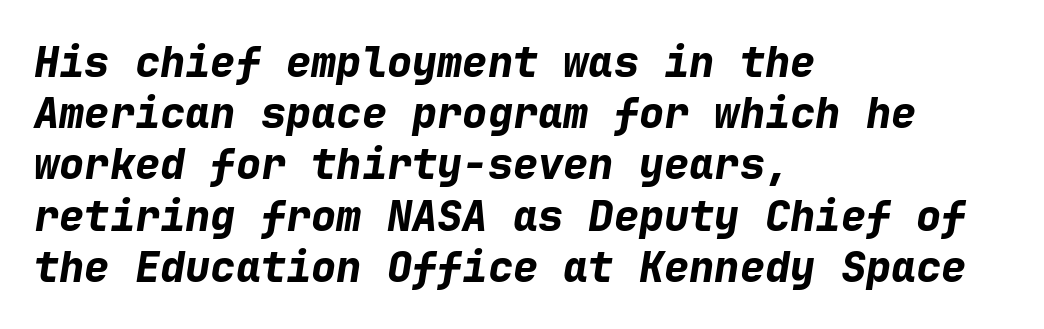
Q: Is the text bold? A: Yes.
Q: Is the text italic (slanted)? A: Yes, it leans right by about 9 degrees.
Q: Is the text underlined? A: No.
Q: How is the paragraph aligned? A: Left-aligned.
Q: Is the spacing between letters normal or unusually wide? A: Normal.
Q: Width (condensed, normal, or wide)? A: Normal.
Q: Stroke contrast? A: Low.
Q: x-height? A: Medium.
Q: Monospaced? A: Yes.
